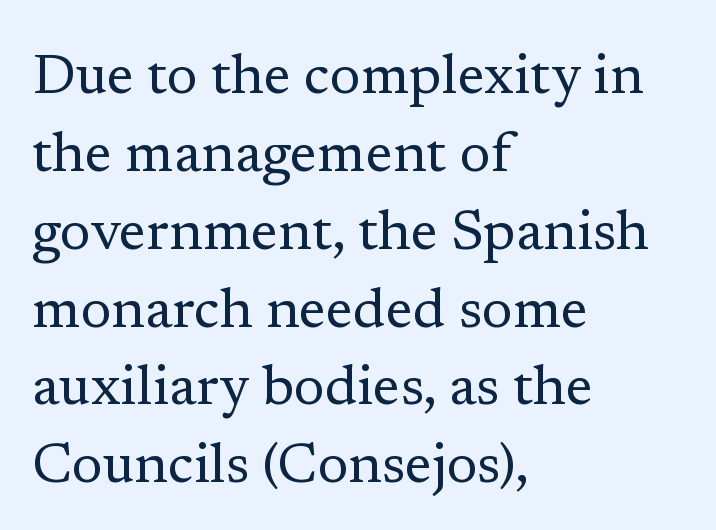
The image shows 56 px regular-weight serif type, upright; set left-aligned, normal line spacing (1.39x), normal letter spacing, not underlined; low stroke contrast and a medium x-height.
